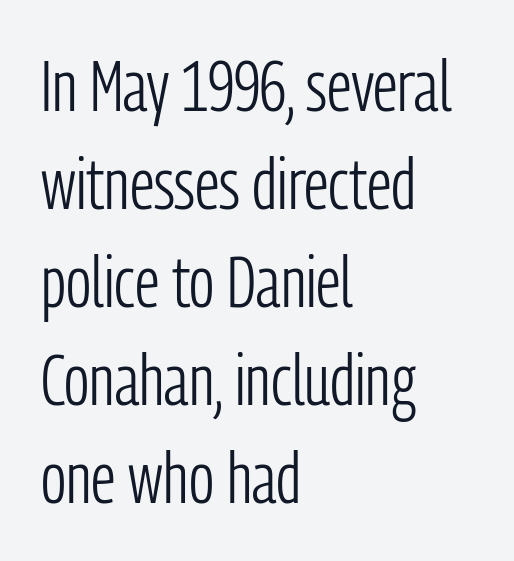
The image shows 72 px light, condensed sans-serif type, upright; set left-aligned, normal line spacing (1.36x), normal letter spacing, not underlined; low stroke contrast and a medium x-height.
